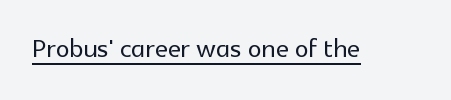
The image shows 35 px sans-serif type, upright; set normal letter spacing, underlined; a medium x-height.
